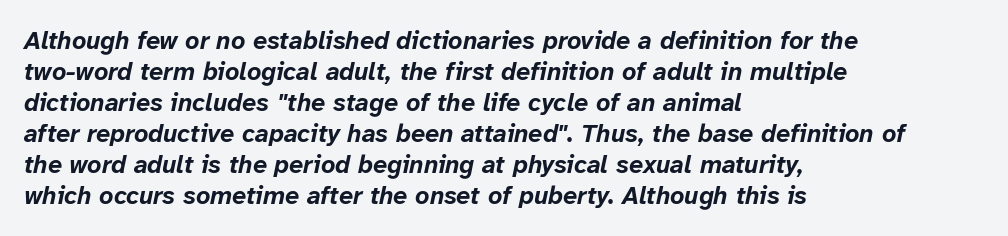
{"italic": "yes", "lean": "right", "slant_degrees": 12, "bold": "yes", "underline": "no", "align": "left", "line_spacing_ratio": 1.24, "letter_spacing": "normal", "letter_spacing_em": 0.0, "glyph_px": 25}
